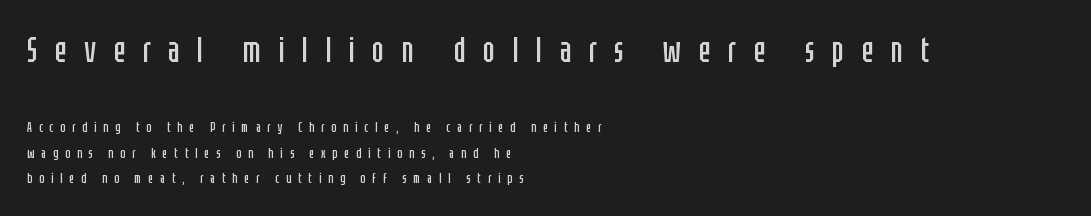
Summary of weight: not heavy and not bold. Rule under the text: the space is simply empty. In this sample the first text group is rendered at the bigger scale. Short note: letters widely spaced.
